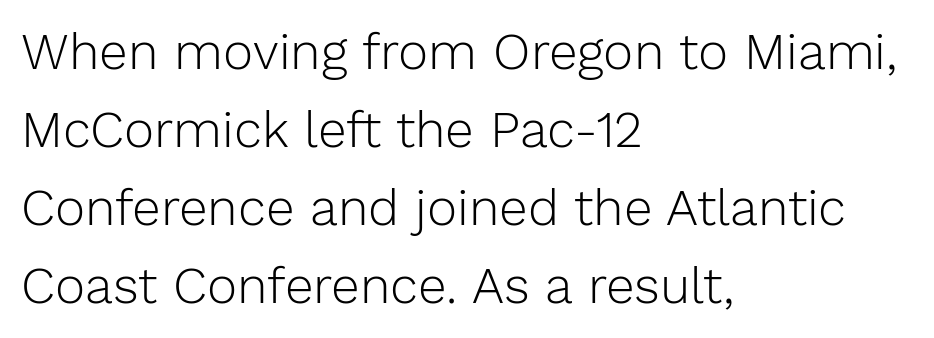
Each letter's strokes conclude bluntly, with no projecting serifs. Successive baselines arrive at the customary interval. The gaps between neighbouring characters are ordinary and unremarkable. Alignment: flush left.
